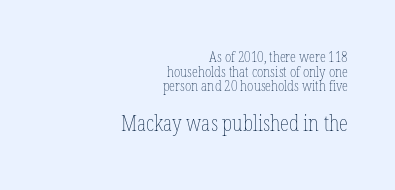
Q: Is the text bold? A: No.
Q: Is the text italic (slanted)? A: No, it is upright.
Q: Is the text underlined? A: No.
Q: How is the paragraph aligned? A: Right-aligned.
Q: Is the spacing between letters normal or unusually wide? A: Normal.
Q: Is the spacing between lines tight, normal or loose? A: Tight.
Q: Which block of text is set in a larger size, the first (top) or the second (bottom)? A: The second (bottom) one.
